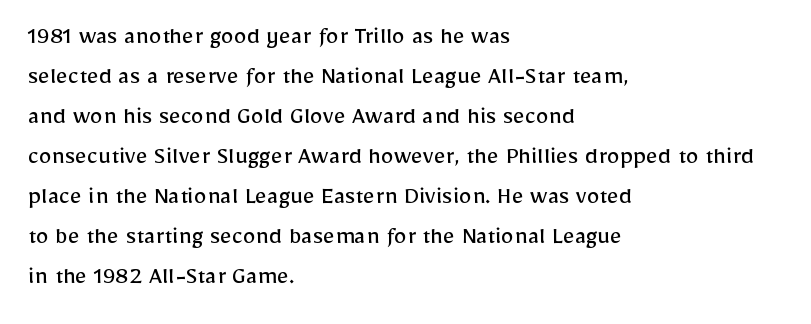
{"italic": "no", "bold": "no", "underline": "no", "align": "left", "line_spacing": "normal", "line_spacing_ratio": 1.54, "letter_spacing": "normal", "letter_spacing_em": 0.0, "glyph_px": 26}
